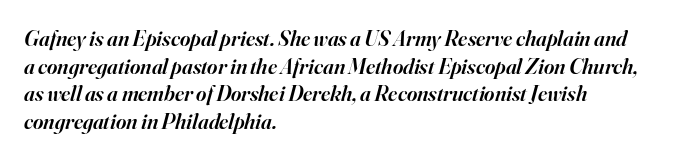
{"italic": "yes", "lean": "right", "slant_degrees": 16, "bold": "semi", "underline": "no", "align": "left", "line_spacing": "normal", "line_spacing_ratio": 1.26, "letter_spacing": "normal", "letter_spacing_em": 0.0, "glyph_px": 22}
